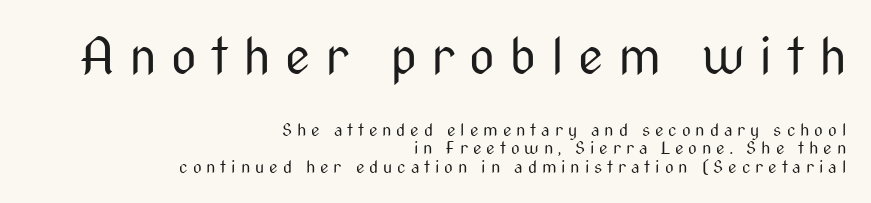
Q: Is the text bold? A: No.
Q: Is the text italic (slanted)? A: No, it is upright.
Q: Is the typeface a serif or a sans-serif typeface? A: Sans-serif.
Q: Is the text underlined? A: No.
Q: How is the paragraph aligned? A: Right-aligned.
Q: Is the spacing between letters normal or unusually wide? A: Unusually wide.
Q: Is the spacing between lines tight, normal or loose? A: Tight.
Q: Which block of text is set in a larger size, the first (top) or the second (bottom)? A: The first (top) one.
Q: Width (condensed, normal, or wide)? A: Condensed.
Q: Stroke contrast? A: Medium.
Q: x-height? A: Medium.
Q: Monospaced? A: No.
